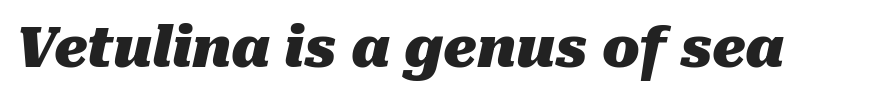
Q: Is the text bold? A: Yes.
Q: Is the text italic (slanted)? A: Yes, it leans right by about 10 degrees.
Q: Is the text underlined? A: No.
Q: Is the spacing between letters normal or unusually wide? A: Normal.
Q: Width (condensed, normal, or wide)? A: Normal.
Q: Stroke contrast? A: Medium.
Q: x-height? A: Medium.
Q: Monospaced? A: No.
